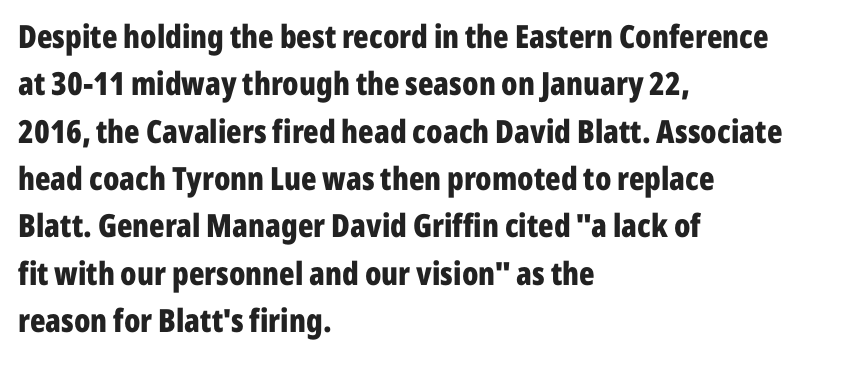
Nope, no serifs anywhere on these letters. This is roman type, the default non-slanted kind. Does the leading feel generous? No, just average. Heft: maximum for text — a bold. Observe the ordinary spacing: letters are neighbours, not strangers.
